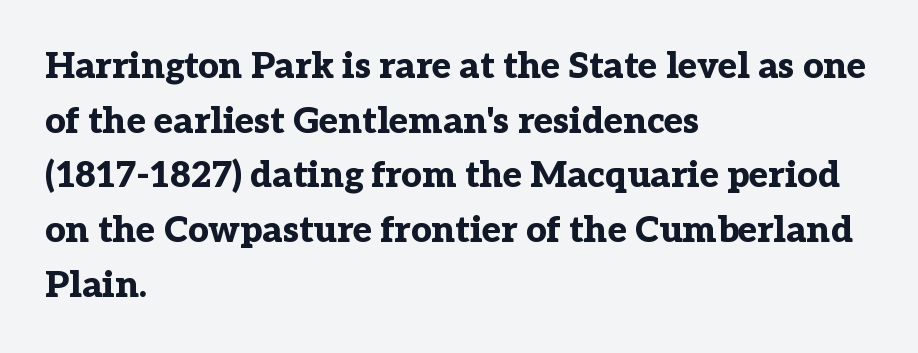
{"serif": "yes", "italic": "no", "bold": "yes", "weight": "bold", "width": "normal", "stroke_contrast": "low", "x_height": "medium", "monospaced": "no", "underline": "no", "align": "left", "line_spacing": "normal", "line_spacing_ratio": 1.52, "letter_spacing": "normal", "letter_spacing_em": 0.0, "glyph_px": 36}
